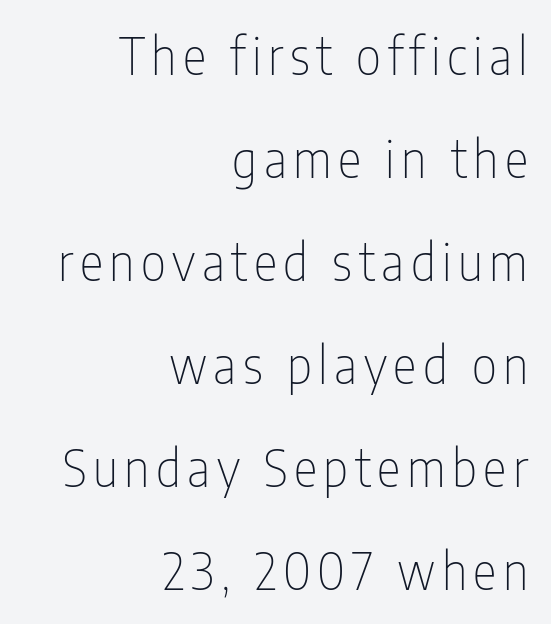
Right-aligned paragraph, ragged on the left. These glyphs show unthickened strokes, regular width or finer. Honestly, there is no underline to notice here at all. Vertical strokes here are truly vertical.
